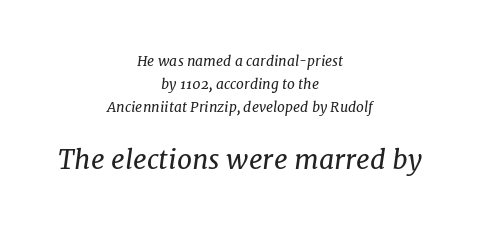
{"italic": "yes", "lean": "right", "slant_degrees": 7, "bold": "no", "underline": "no", "align": "center", "line_spacing": "normal", "line_spacing_ratio": 1.63, "letter_spacing": "normal", "letter_spacing_em": 0.0, "larger_block": "second", "size_ratio": 1.93, "glyph_px": 27}
